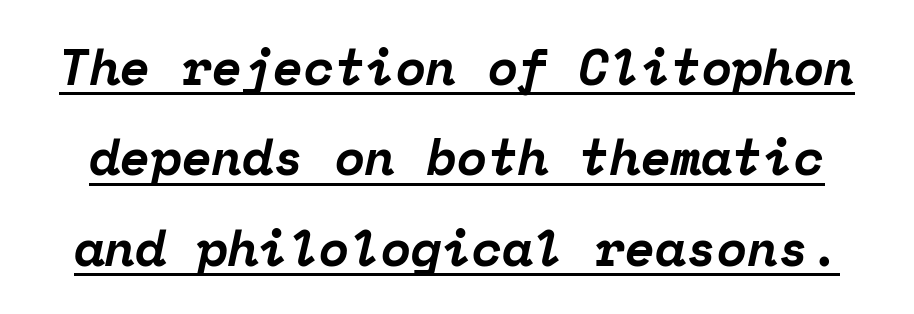
You can tell it's italic because the verticals aren't actually vertical. Here the glyphs are tracked normally, forming tight word shapes. This sample has the even, mechanical cadence of fixed-width lettering. The font family rendered here belongs to the serif group. The sample has been set heavy, in full bold.
